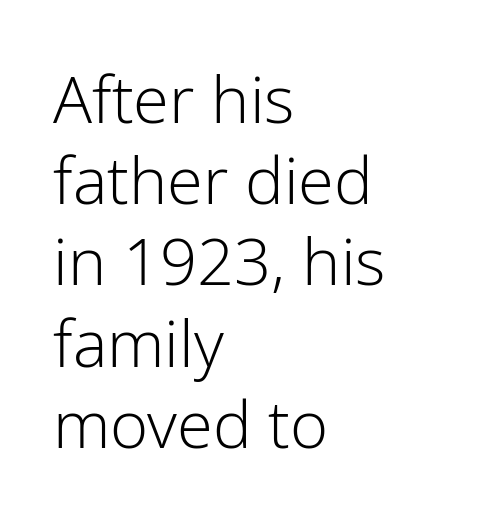
{"serif": "no", "italic": "no", "bold": "no", "weight": "light", "width": "normal", "stroke_contrast": "low", "x_height": "medium", "monospaced": "no", "underline": "no", "align": "left", "line_spacing": "normal", "line_spacing_ratio": 1.25, "letter_spacing": "normal", "letter_spacing_em": 0.0, "glyph_px": 65}
